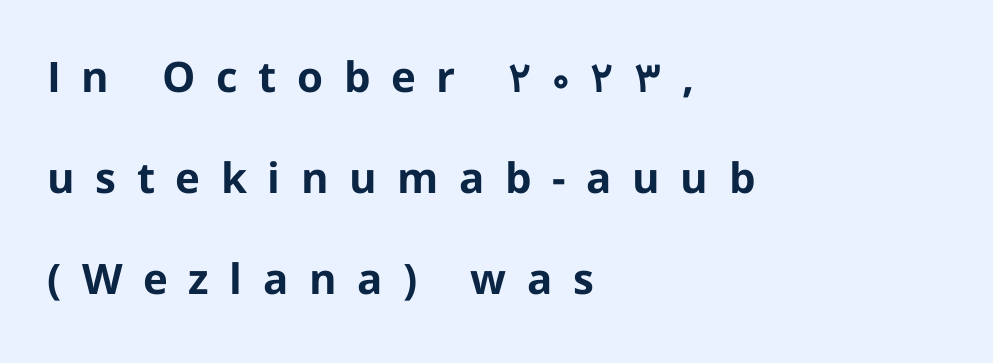
{"serif": "no", "italic": "no", "bold": "yes", "weight": "bold", "width": "normal", "stroke_contrast": "low", "x_height": "medium", "monospaced": "no", "underline": "no", "align": "left", "line_spacing": "loose", "line_spacing_ratio": 2.4, "letter_spacing": "wide", "letter_spacing_em": 0.49, "glyph_px": 42}
